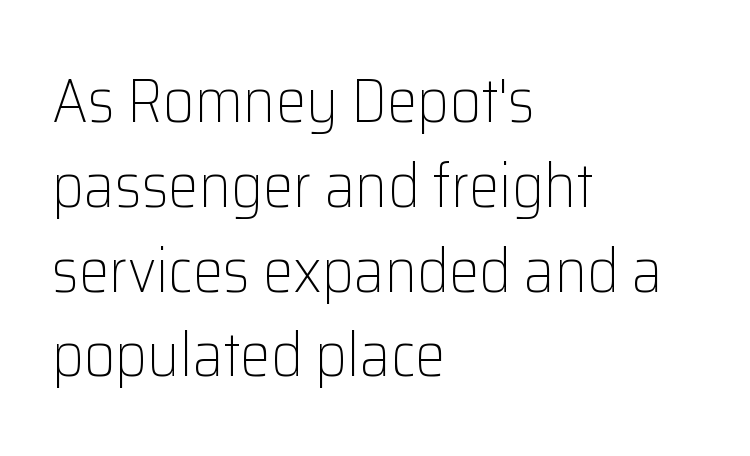
Q: Is the text bold? A: No.
Q: Is the text italic (slanted)? A: No, it is upright.
Q: Is the typeface a serif or a sans-serif typeface? A: Sans-serif.
Q: Is the text underlined? A: No.
Q: How is the paragraph aligned? A: Left-aligned.
Q: Is the spacing between letters normal or unusually wide? A: Normal.
Q: Is the spacing between lines tight, normal or loose? A: Normal.
Q: Width (condensed, normal, or wide)? A: Normal.
Q: Stroke contrast? A: Low.
Q: x-height? A: Medium.
Q: Monospaced? A: No.
